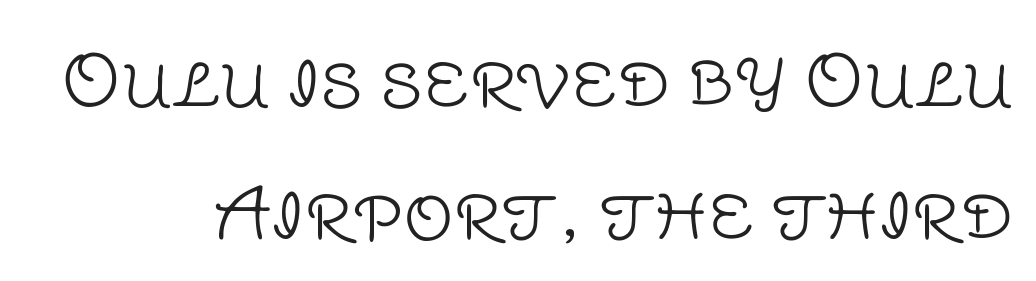
Q: Is the text bold? A: No.
Q: Is the text italic (slanted)? A: Yes.
Q: Is the typeface a serif or a sans-serif typeface? A: Sans-serif.
Q: Is the text underlined? A: No.
Q: Is the spacing between letters normal or unusually wide? A: Normal.
Q: Width (condensed, normal, or wide)? A: Normal.
Q: Stroke contrast? A: Low.
Q: x-height? A: Large.
Q: Monospaced? A: No.
